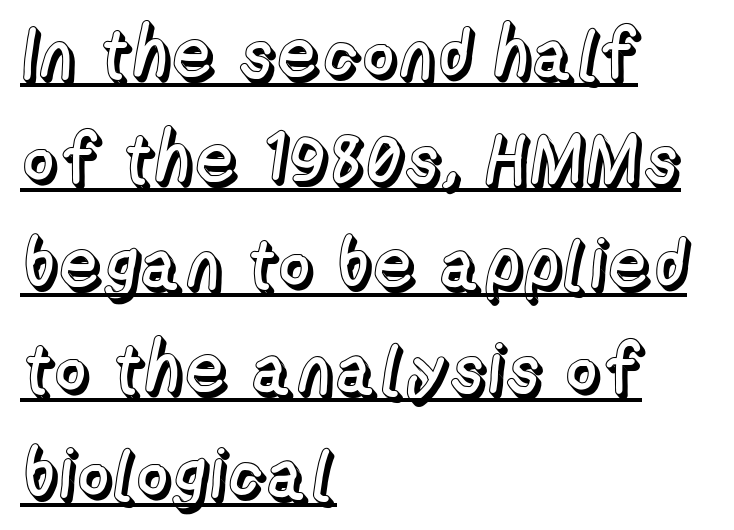
Think of a printed novel: that variable character pitch is what you see here. A student would call this left alignment; a typographer would say flush left, rag right. The rows are spaced the way most documents space them. In terms of letterspacing, this is plain default setting.
